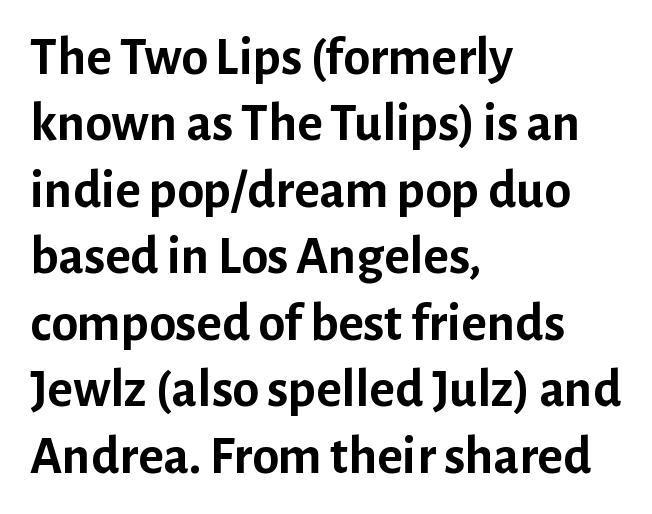
Q: Is the text bold? A: Yes.
Q: Is the text italic (slanted)? A: No, it is upright.
Q: Is the typeface a serif or a sans-serif typeface? A: Sans-serif.
Q: Is the text underlined? A: No.
Q: How is the paragraph aligned? A: Left-aligned.
Q: Is the spacing between letters normal or unusually wide? A: Normal.
Q: Width (condensed, normal, or wide)? A: Normal.
Q: Stroke contrast? A: Low.
Q: x-height? A: Medium.
Q: Monospaced? A: No.
